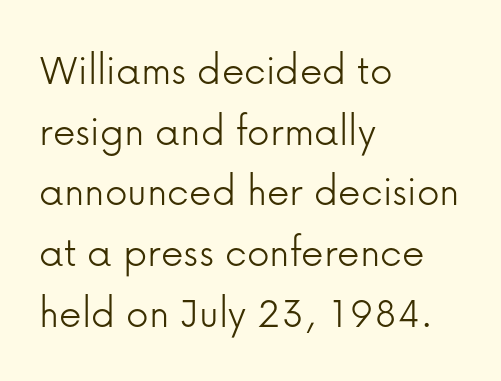
The letterforms sit at book weight or below. A sans-serif font was chosen for this passage. Is this a fixed-width face? No — the glyphs have proportional, varying widths. Underline: absent.
